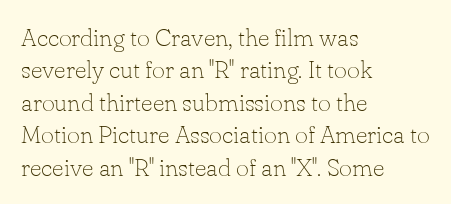
The words here are not underlined. Whoever set this chose a conventional vertical rhythm. Honestly, the letter spacing is just normal — you wouldn't notice it. Tall strokes in this sample are plumb rather than angled. Compared with a centered layout, this one pins lines to the left instead. The weight tops out at a normal text grade.
